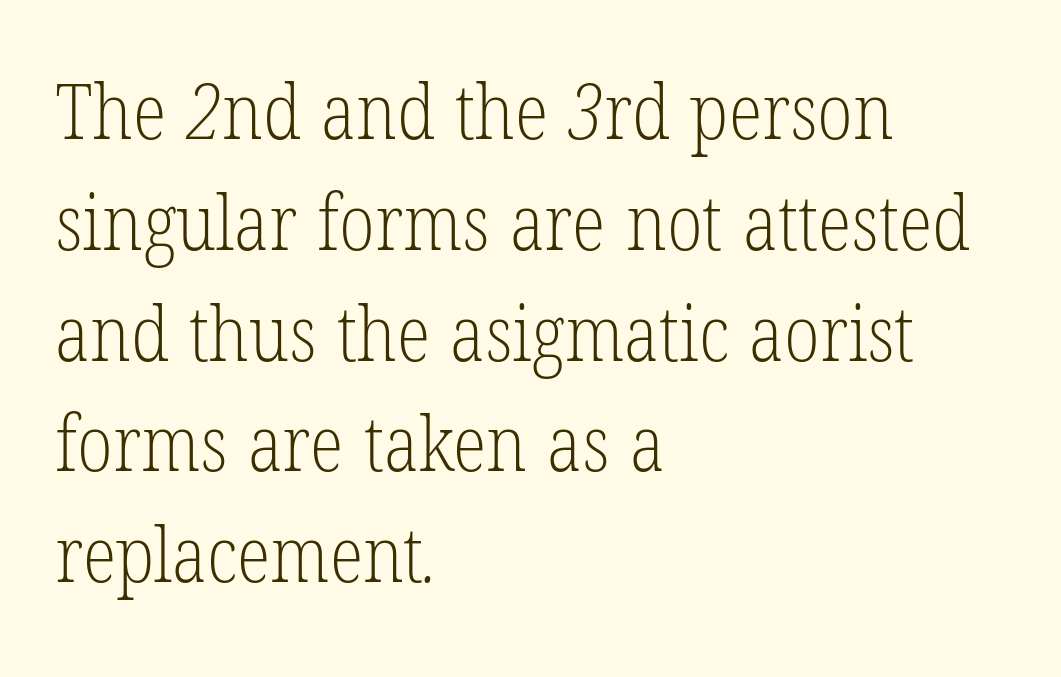
In terms of letterform style, serifs are clearly present. Note the varied advance widths — an 'i' is clearly narrower than an 'm'. A normal amount of white space separates one row of letters from the next. Typeset ragged right — the left edge is the straight one. The area under the type is left untouched.
